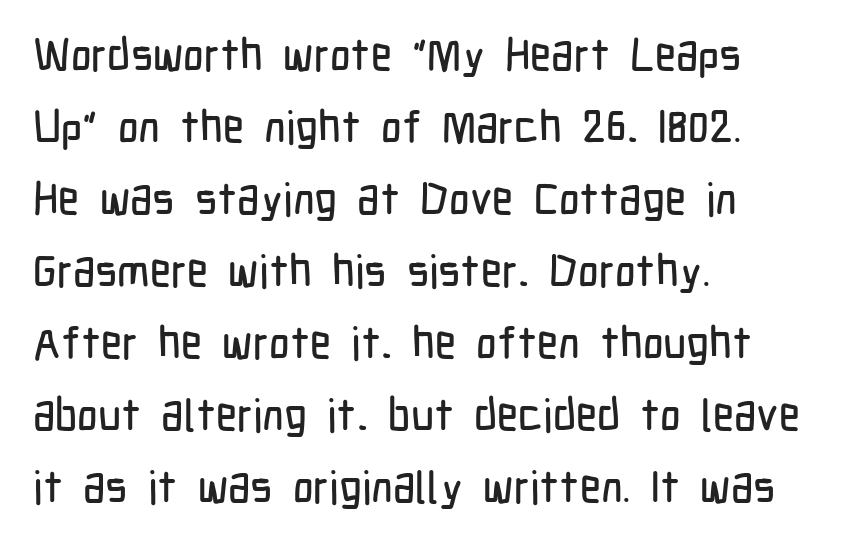
The face used here is a sans, in the tradition of grotesques and geometrics. Line starts are locked; line ends wander. The rows are spaced the way most documents space them. Anything drawn beneath the words? Only blank space.
